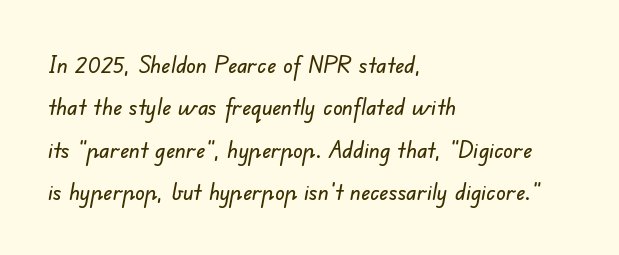
Q: Is the text underlined? A: No.
Q: How is the paragraph aligned? A: Left-aligned.
Q: Is the spacing between letters normal or unusually wide? A: Normal.
